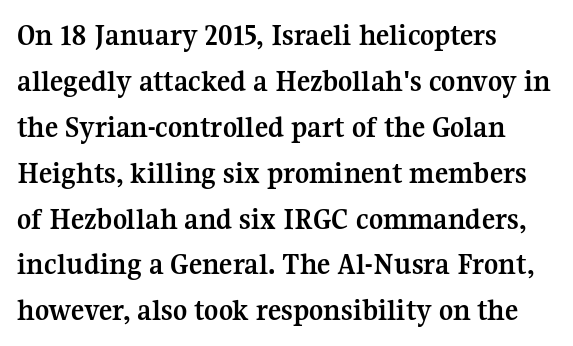
Q: Is the text bold? A: Yes.
Q: Is the text italic (slanted)? A: No, it is upright.
Q: Is the typeface a serif or a sans-serif typeface? A: Serif.
Q: Is the text underlined? A: No.
Q: How is the paragraph aligned? A: Left-aligned.
Q: Is the spacing between letters normal or unusually wide? A: Normal.
Q: Is the spacing between lines tight, normal or loose? A: Normal.
Q: Width (condensed, normal, or wide)? A: Normal.
Q: Stroke contrast? A: Medium.
Q: x-height? A: Medium.
Q: Monospaced? A: No.
